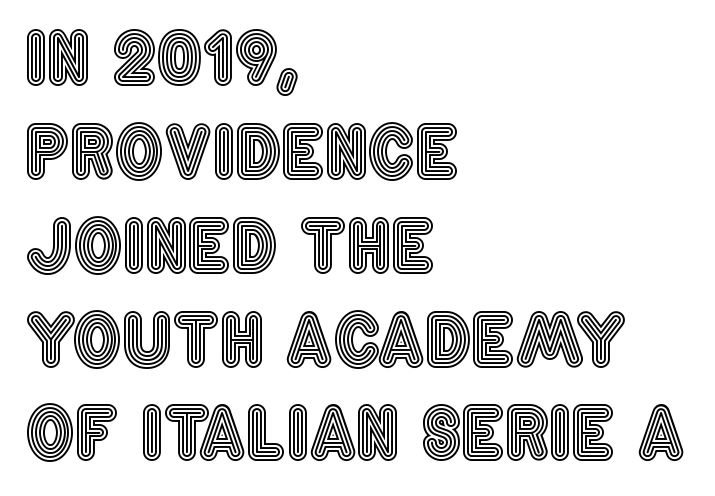
{"italic": "no", "width": "condensed", "x_height": "large", "monospaced": "no", "underline": "no", "align": "left", "line_spacing": "normal", "line_spacing_ratio": 1.36, "letter_spacing": "normal", "letter_spacing_em": 0.0, "glyph_px": 69}
